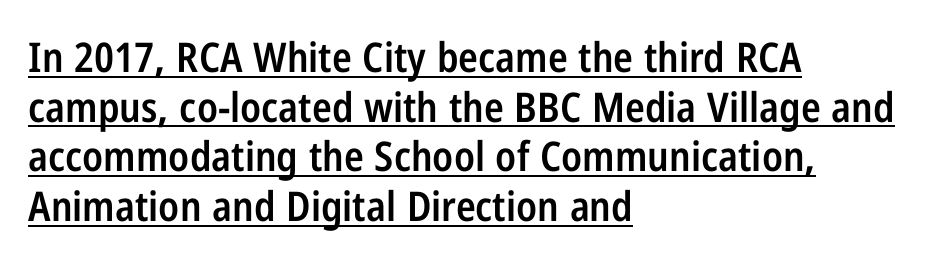
Q: Is the text bold? A: Semi-bold.
Q: Is the text italic (slanted)? A: No, it is upright.
Q: Is the typeface a serif or a sans-serif typeface? A: Sans-serif.
Q: Is the text underlined? A: Yes.
Q: How is the paragraph aligned? A: Left-aligned.
Q: Is the spacing between letters normal or unusually wide? A: Normal.
Q: Width (condensed, normal, or wide)? A: Condensed.
Q: Stroke contrast? A: Low.
Q: x-height? A: Medium.
Q: Monospaced? A: No.
